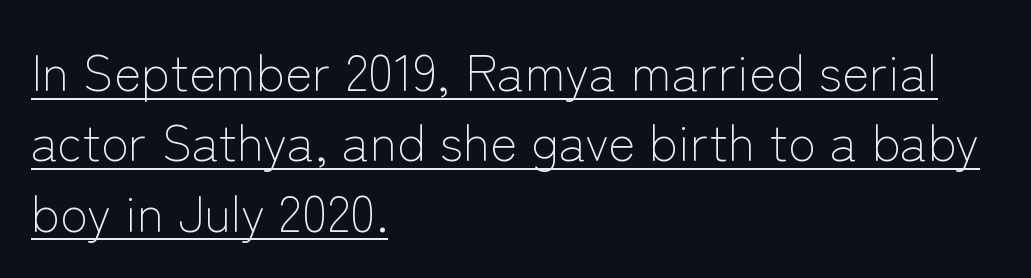
{"serif": "no", "italic": "no", "bold": "no", "weight": "light", "width": "normal", "stroke_contrast": "low", "x_height": "medium", "monospaced": "no", "underline": "yes", "align": "left", "line_spacing": "normal", "line_spacing_ratio": 1.38, "letter_spacing": "normal", "letter_spacing_em": 0.0, "glyph_px": 51}
